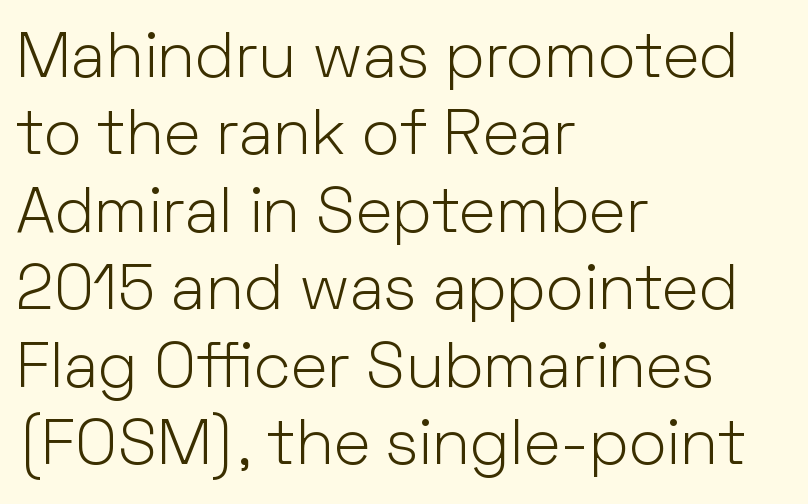
{"serif": "no", "italic": "no", "bold": "no", "weight": "light", "width": "normal", "stroke_contrast": "low", "x_height": "medium", "monospaced": "no", "underline": "no", "align": "left", "line_spacing_ratio": 1.21, "letter_spacing": "normal", "letter_spacing_em": 0.0, "glyph_px": 64}
